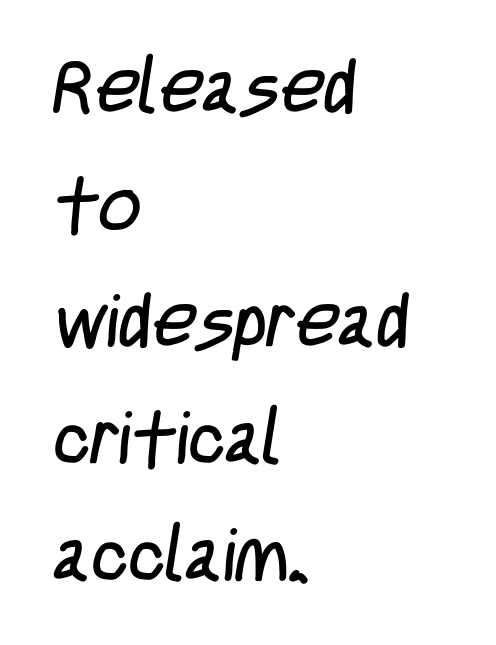
The font sits on the lighter half of the weight spectrum, regular included. The face used here is proportionally spaced, like ordinary book or web type. In terms of letterform style, serifs are entirely absent. This rendering uses left alignment, leaving the right contour irregular.
